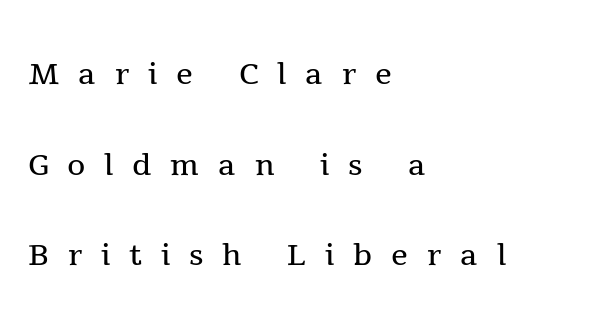
One-word summary of the alignment: left. Loose tracking; the words dissolve into strings of separated letters. The passage shown stacks its lines with a broad gap. Little horizontal feet cap the strokes, marking this as serif type.
